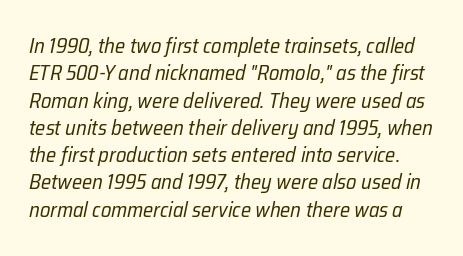
Vertical stems look standard width or narrower in stroke. In terms of posture, this sample is oblique. The vertical gap from one line to the next is medium. In terms of letterspacing, this is plain default setting.
